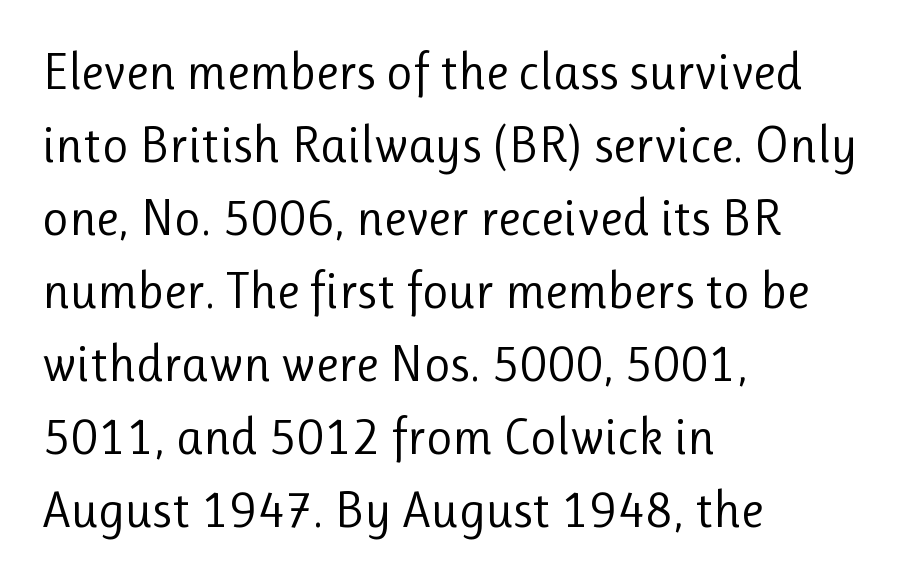
Q: Is the text bold? A: No.
Q: Is the text italic (slanted)? A: No, it is upright.
Q: Is the typeface a serif or a sans-serif typeface? A: Sans-serif.
Q: Is the text underlined? A: No.
Q: How is the paragraph aligned? A: Left-aligned.
Q: Is the spacing between letters normal or unusually wide? A: Normal.
Q: Is the spacing between lines tight, normal or loose? A: Normal.
Q: Width (condensed, normal, or wide)? A: Normal.
Q: Stroke contrast? A: Low.
Q: x-height? A: Medium.
Q: Monospaced? A: No.
